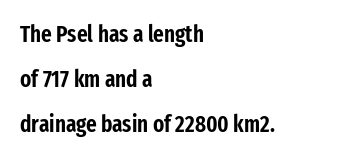
Q: Is the text italic (slanted)? A: No, it is upright.
Q: Is the text underlined? A: No.
Q: How is the paragraph aligned? A: Left-aligned.
Q: Is the spacing between letters normal or unusually wide? A: Normal.
Q: Is the spacing between lines tight, normal or loose? A: Loose.
